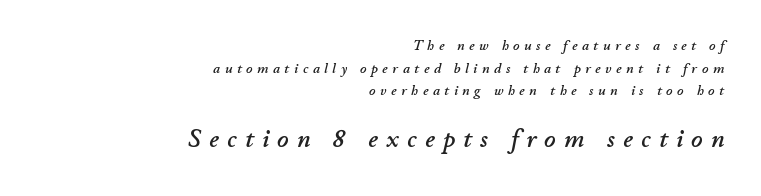
The image shows 25 px text type, italic (leaning right); set right-aligned, normal line spacing (1.62x), unusually wide letter spacing (+0.33 em), not underlined; the second (bottom) block is 1.79x larger.
